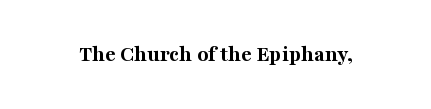
{"italic": "no", "bold": "yes", "underline": "no", "letter_spacing": "normal", "letter_spacing_em": 0.0, "glyph_px": 23}
